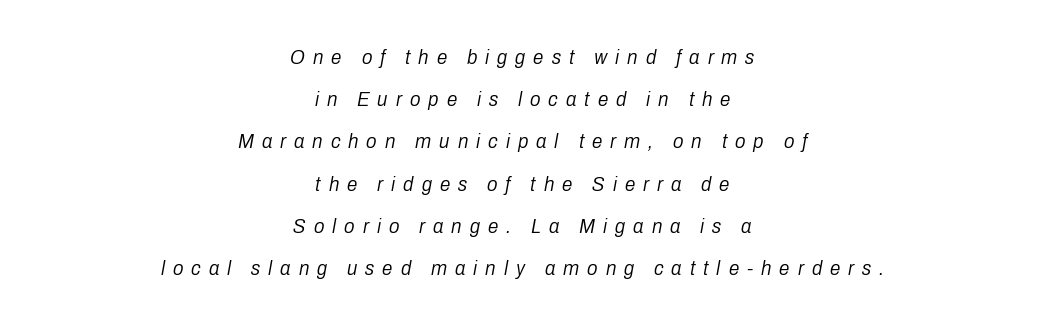
The image shows 21 px text type, italic (leaning right); set centered, loose line spacing (2.01x), unusually wide letter spacing (+0.38 em), not underlined.
